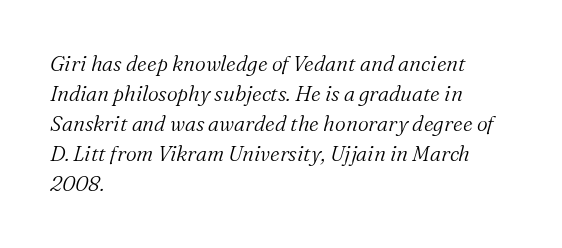
Observe the lean: these are italic letterforms. The passage shown is not underscored anywhere. Left-aligned paragraph, ragged on the right. A normal amount of white space separates one row of letters from the next.
